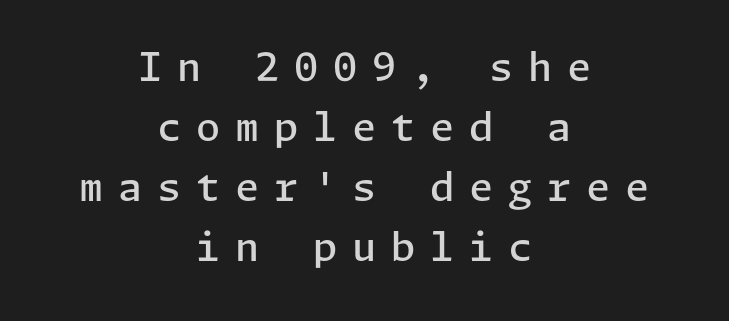
The image shows 39 px semibold sans-serif type, upright; set centered, normal line spacing (1.54x), unusually wide letter spacing (+0.38 em), not underlined; low stroke contrast and a medium x-height.
